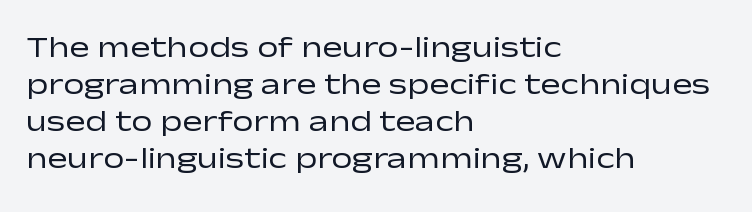
Ascenders rise straight up at ninety degrees. Think of a printed novel: that variable character pitch is what you see here. The font family rendered here belongs to the sans-serif group. The letters sit at their default tracking, neither squeezed nor spread.
